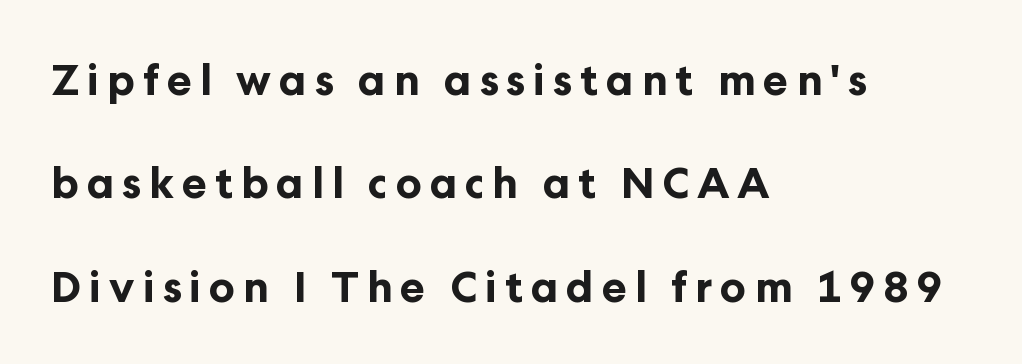
The typesetting leans heavy: a genuine bold. Here the designer chose a conventional face with non-uniform glyph widths. One-word summary of the alignment: left. Clear beneath every line of the passage.
